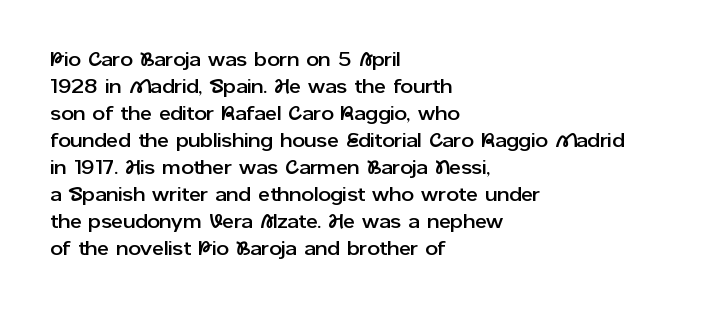
Q: Is the text italic (slanted)? A: No, it is upright.
Q: Is the text underlined? A: No.
Q: How is the paragraph aligned? A: Left-aligned.
Q: Is the spacing between letters normal or unusually wide? A: Normal.
Q: Is the spacing between lines tight, normal or loose? A: Normal.
